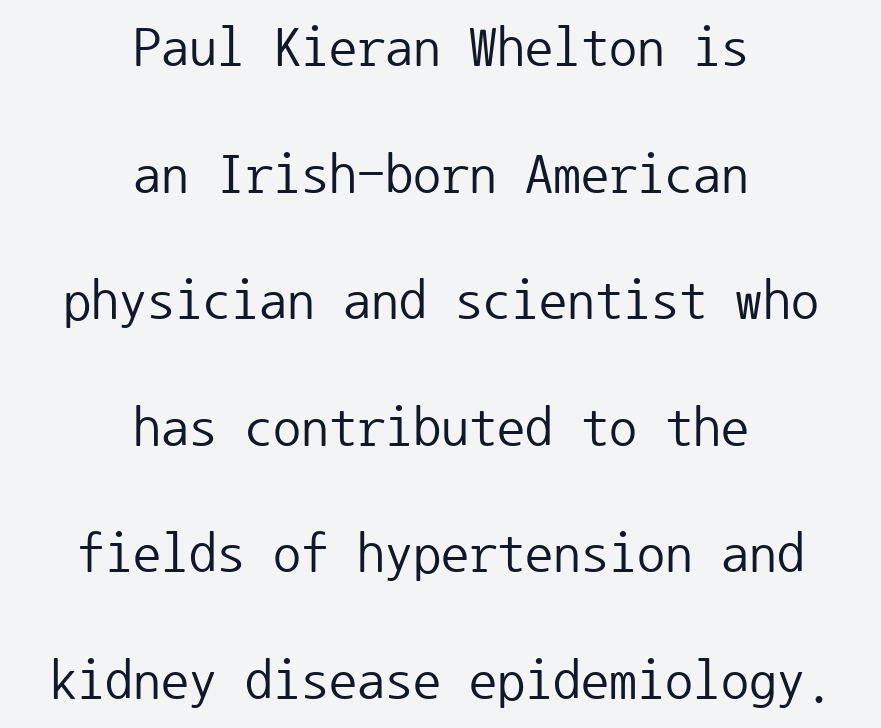
No letter is thick-stroked: the sample isn't bold. Is this a sans? Yes — the strokes have no serifs. These lines stand farther apart than default settings would place them. Horizontal alignment here is central, giving a formal, balanced look. This sample has the even, mechanical cadence of fixed-width lettering. Type without underlining.
